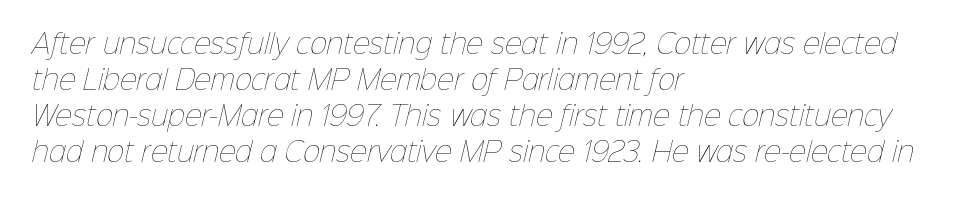
{"bold": "no", "underline": "no", "align": "left", "line_spacing": "normal", "line_spacing_ratio": 1.39, "letter_spacing": "normal", "letter_spacing_em": 0.0, "glyph_px": 26}
